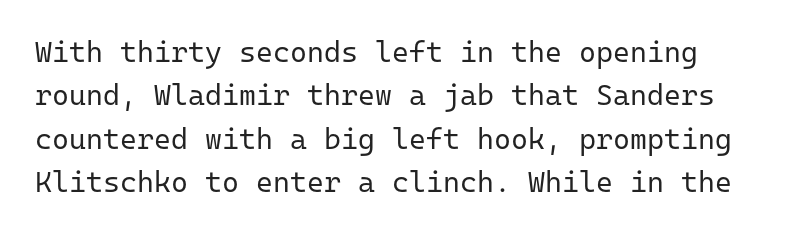
This block has exactly the height ordinary leading produces. This rendering employs a face without finishing strokes, i.e., a sans-serif. Clear beneath every line of the passage. Compared with a typical body face, this is equally light or lighter still.
